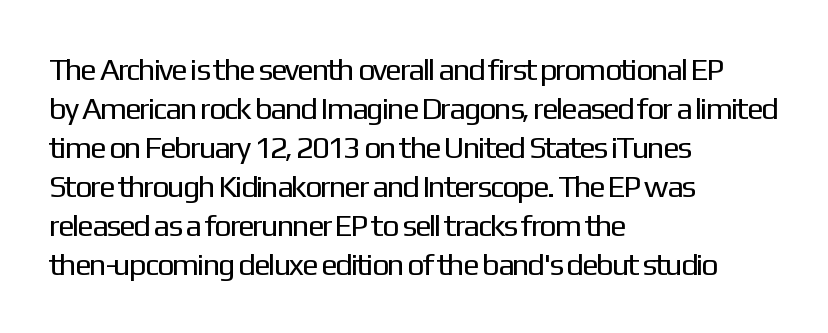
Q: Is the text bold? A: No.
Q: Is the text italic (slanted)? A: No, it is upright.
Q: Is the typeface a serif or a sans-serif typeface? A: Sans-serif.
Q: Is the text underlined? A: No.
Q: How is the paragraph aligned? A: Left-aligned.
Q: Is the spacing between letters normal or unusually wide? A: Normal.
Q: Is the spacing between lines tight, normal or loose? A: Normal.
Q: Width (condensed, normal, or wide)? A: Normal.
Q: Stroke contrast? A: Low.
Q: x-height? A: Medium.
Q: Monospaced? A: No.
